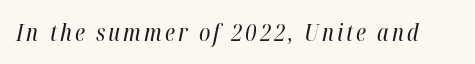
Notice how the stems are inclined rather than vertical — that's the hallmark of italics. Check the space under the baseline: it is left empty. On a weight scale, this lands at 450 or below.
